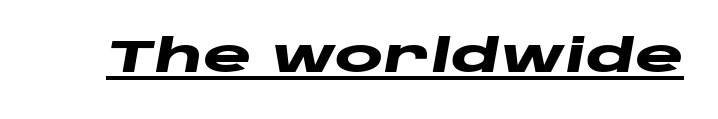
Q: Is the text bold? A: Yes.
Q: Is the text italic (slanted)? A: Yes, it leans right by about 10 degrees.
Q: Is the text underlined? A: Yes.
Q: Is the spacing between letters normal or unusually wide? A: Normal.
Q: Width (condensed, normal, or wide)? A: Wide.
Q: Stroke contrast? A: Low.
Q: x-height? A: Large.
Q: Monospaced? A: No.
